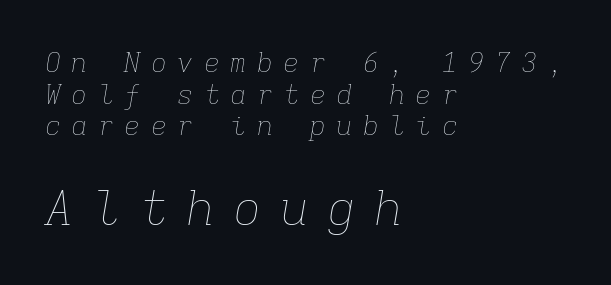
Spacing between characters has been opened up far beyond the box default. In this sample the second text group is rendered at the bigger scale. The typeface has the unassuming heft of standard copy or less. The text carries the slant typical of an italic or oblique font. Leftover space on each line is placed entirely after the last word. Any mark beneath the type? The region is blank.
